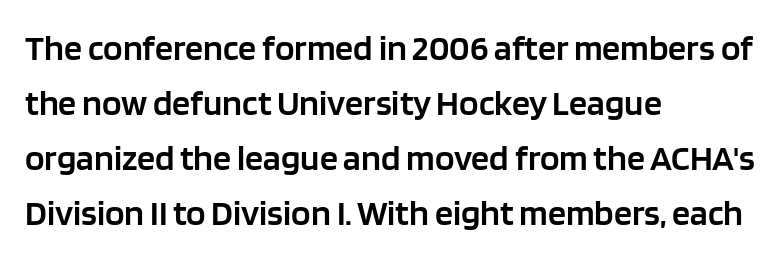
{"serif": "no", "italic": "no", "bold": "semi", "weight": "semibold", "width": "normal", "stroke_contrast": "low", "x_height": "large", "monospaced": "no", "underline": "no", "align": "left", "line_spacing": "normal", "line_spacing_ratio": 1.53, "letter_spacing": "normal", "letter_spacing_em": 0.0, "glyph_px": 36}
